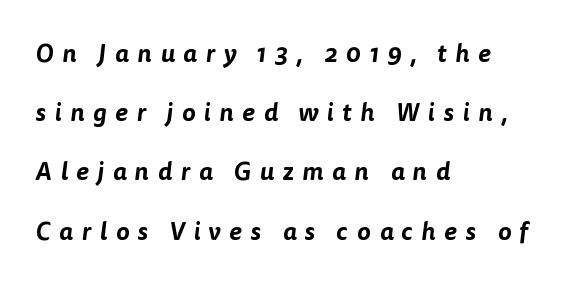
The image shows 25 px text type; set left-aligned, loose line spacing (2.37x), unusually wide letter spacing (+0.34 em), not underlined.
